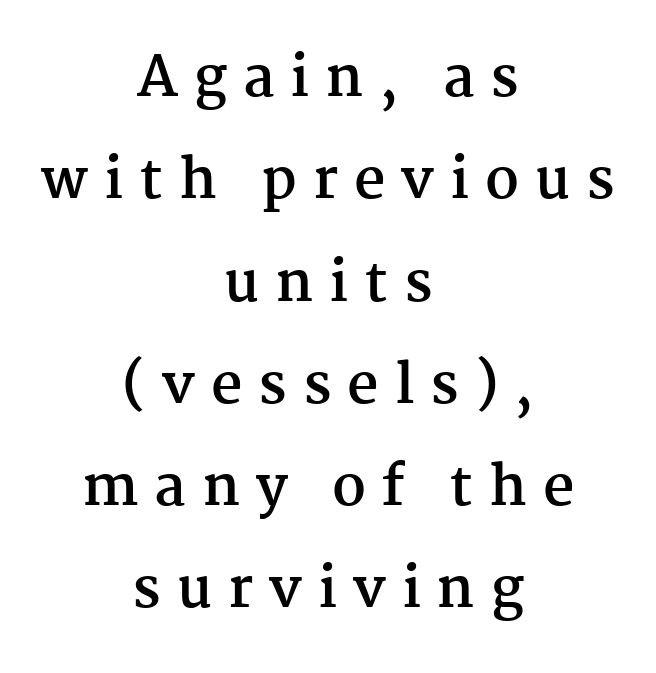
Spacing between characters has been opened up far beyond the box default. The font's upright variant was chosen for this text. Horizontal alignment here is central, giving a formal, balanced look. Look at the bottom of the vertical strokes: they flare into serifs here. Spacing verdict: proportional, widths tailored to each character. Stroke thickness is high; the sample reads as a true bold.
